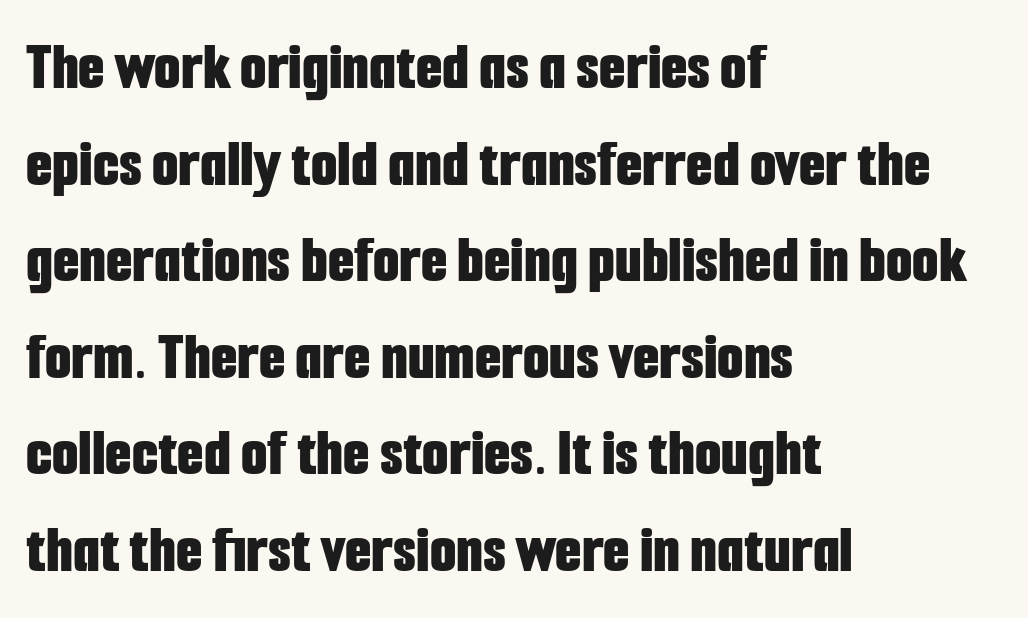
The image shows 68 px bold, condensed sans-serif type, upright; set left-aligned, normal line spacing (1.42x), normal letter spacing, not underlined; low stroke contrast and a medium x-height.
